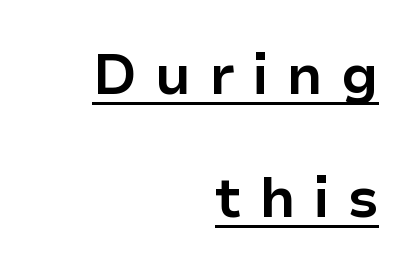
{"serif": "no", "italic": "no", "bold": "yes", "weight": "bold", "width": "normal", "stroke_contrast": "low", "x_height": "medium", "monospaced": "no", "underline": "yes", "align": "right", "line_spacing": "loose", "line_spacing_ratio": 2.2, "letter_spacing": "wide", "letter_spacing_em": 0.31, "glyph_px": 56}
